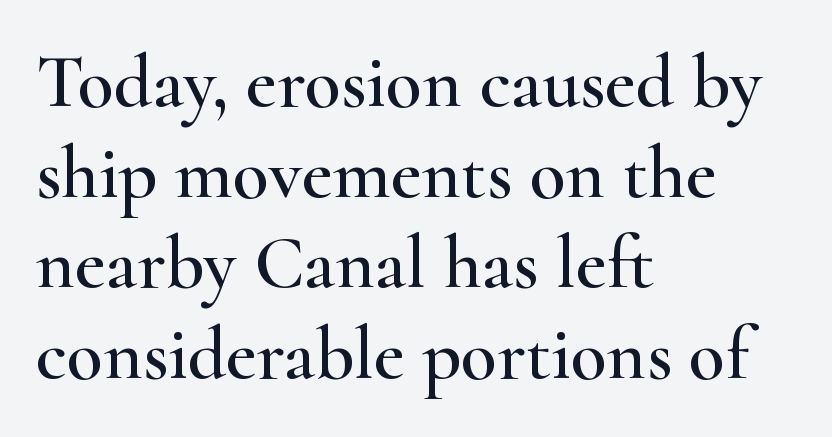
{"serif": "yes", "italic": "no", "width": "wide", "stroke_contrast": "high", "x_height": "small", "monospaced": "no", "underline": "no", "align": "left", "line_spacing_ratio": 1.21, "letter_spacing": "normal", "letter_spacing_em": 0.0, "glyph_px": 75}
